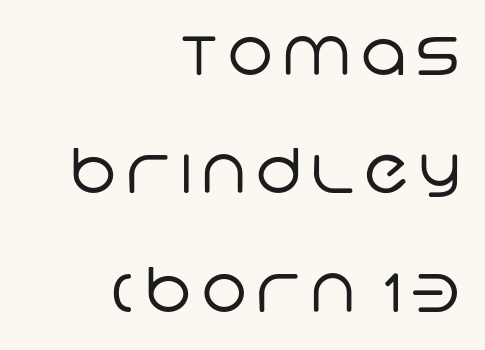
{"serif": "no", "bold": "no", "weight": "regular", "width": "normal", "stroke_contrast": "low", "x_height": "large", "monospaced": "no", "underline": "no", "align": "right", "line_spacing": "loose", "line_spacing_ratio": 1.91, "glyph_px": 62}
